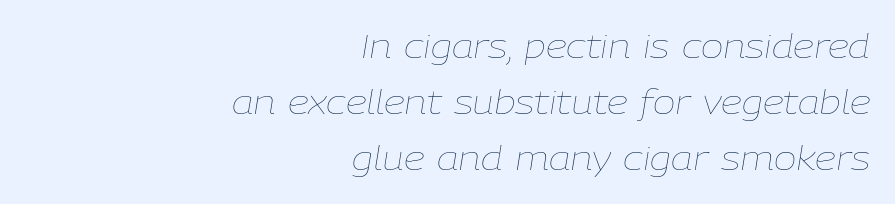
These lines are rendered in a variable-pitch font. Does the copy run flush right? Yes — the right margin is perfectly even. Each row of text sits above clean, open space. The typography opts for an oblique posture over an upright one. Does extra space separate the letters? No, they use regular spacing. Stem width sits at or under what a default text font uses.
